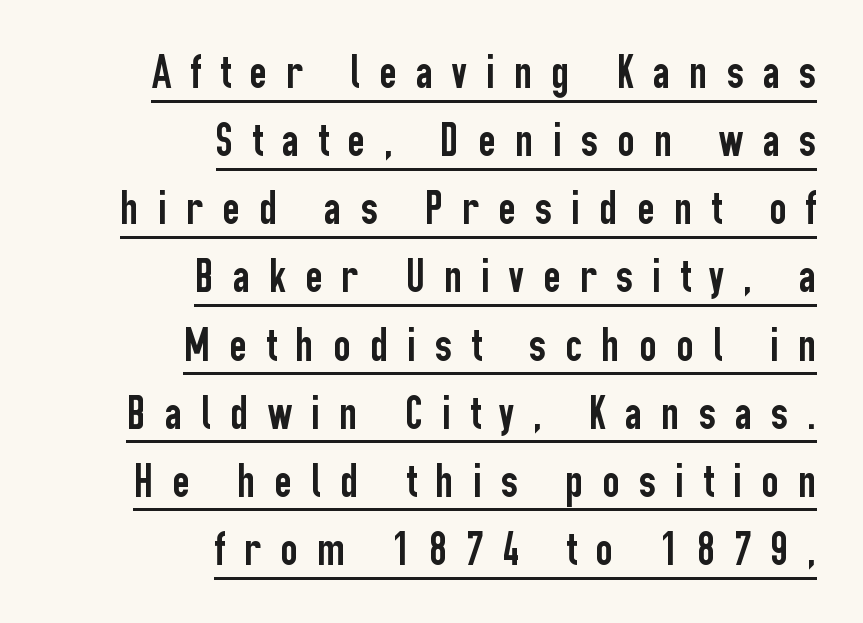
{"serif": "no", "italic": "no", "width": "condensed", "stroke_contrast": "low", "x_height": "medium", "monospaced": "no", "underline": "yes", "align": "right", "line_spacing": "normal", "line_spacing_ratio": 1.42, "letter_spacing": "wide", "letter_spacing_em": 0.4, "glyph_px": 48}
